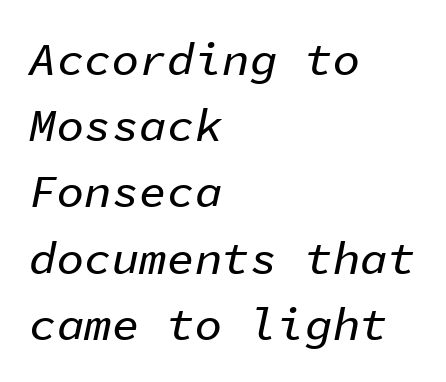
The image shows 46 px text type, italic (leaning right), monospaced; set left-aligned, normal line spacing (1.44x), normal letter spacing, not underlined; low stroke contrast and a medium x-height.
